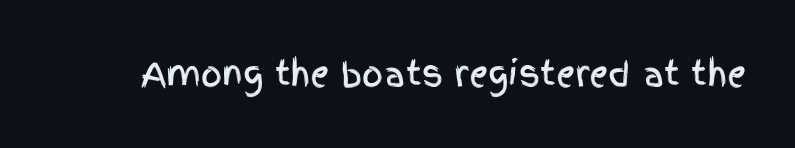
{"serif": "no", "italic": "no", "width": "condensed", "x_height": "large", "monospaced": "no", "underline": "no", "letter_spacing": "normal", "letter_spacing_em": 0.0, "glyph_px": 33}
